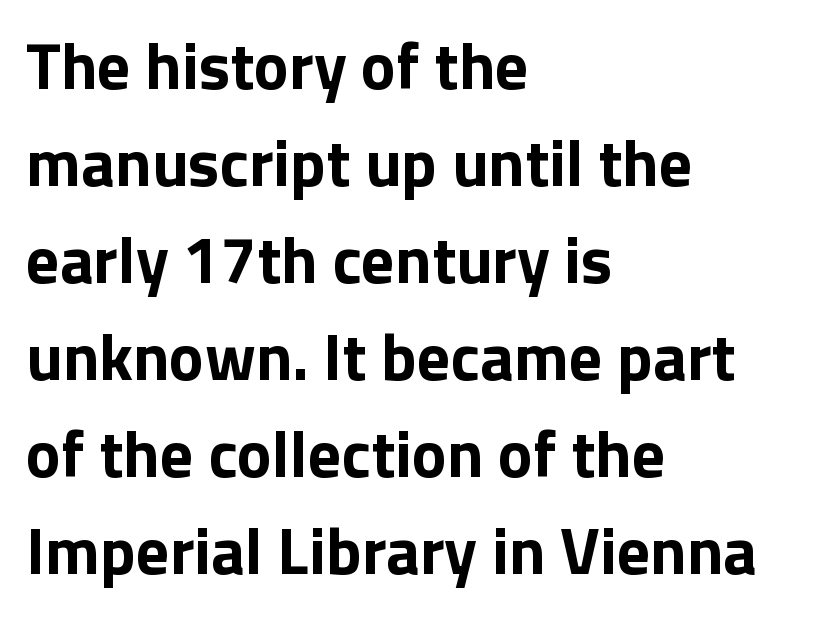
Q: Is the text bold? A: Yes.
Q: Is the text italic (slanted)? A: No, it is upright.
Q: Is the typeface a serif or a sans-serif typeface? A: Sans-serif.
Q: Is the text underlined? A: No.
Q: How is the paragraph aligned? A: Left-aligned.
Q: Is the spacing between letters normal or unusually wide? A: Normal.
Q: Is the spacing between lines tight, normal or loose? A: Normal.
Q: Width (condensed, normal, or wide)? A: Normal.
Q: Stroke contrast? A: Low.
Q: x-height? A: Medium.
Q: Monospaced? A: No.
